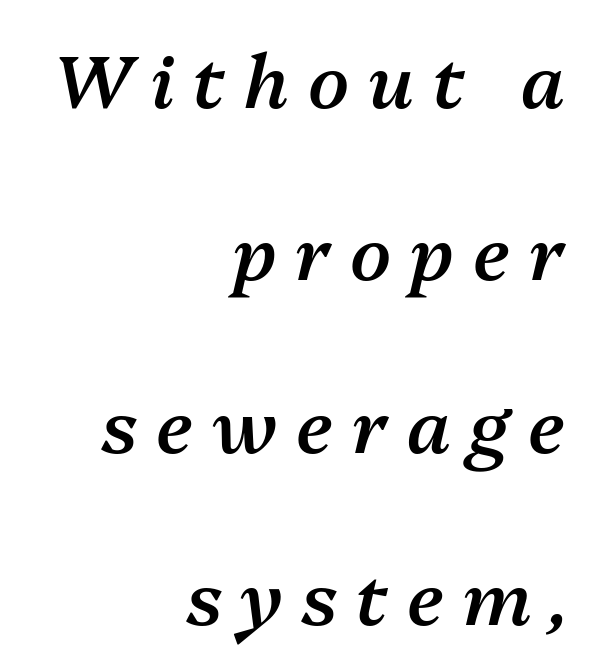
Q: Is the text bold? A: Semi-bold.
Q: Is the text italic (slanted)? A: Yes, it leans right by about 13 degrees.
Q: Is the text underlined? A: No.
Q: How is the paragraph aligned? A: Right-aligned.
Q: Is the spacing between letters normal or unusually wide? A: Unusually wide.
Q: Is the spacing between lines tight, normal or loose? A: Loose.
Q: Width (condensed, normal, or wide)? A: Normal.
Q: Stroke contrast? A: Medium.
Q: x-height? A: Medium.
Q: Monospaced? A: No.
